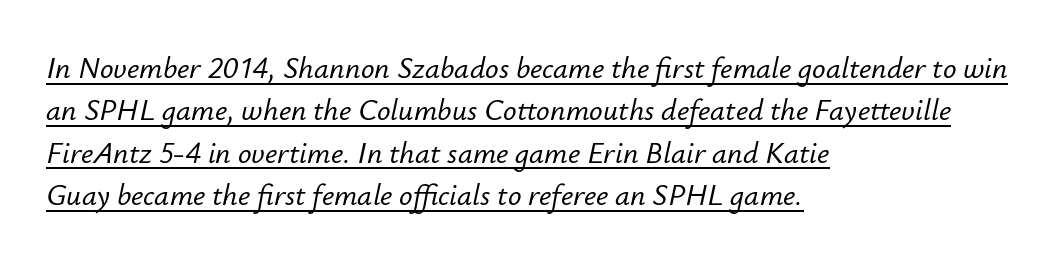
Q: Is the text italic (slanted)? A: Yes, it leans right by about 12 degrees.
Q: Is the text underlined? A: Yes.
Q: How is the paragraph aligned? A: Left-aligned.
Q: Is the spacing between letters normal or unusually wide? A: Normal.
Q: Is the spacing between lines tight, normal or loose? A: Normal.
Q: Width (condensed, normal, or wide)? A: Normal.
Q: Stroke contrast? A: Low.
Q: x-height? A: Small.
Q: Monospaced? A: No.
